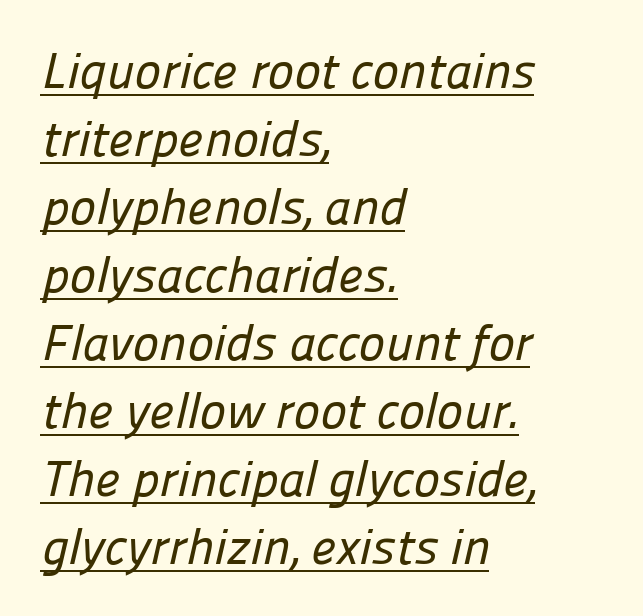
Grotesque or geometric, the face here clearly has no serifs. Here the glyphs are tracked normally, forming tight word shapes. The rendering uses the underline text-decoration. Whoever set this chose a conventional vertical rhythm. The rendering uses natural spacing where letterforms have individual widths.
